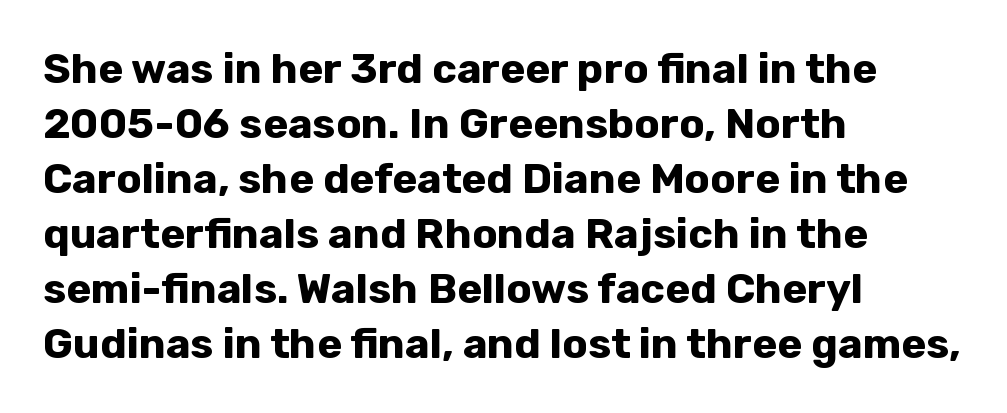
{"serif": "no", "italic": "no", "bold": "yes", "weight": "bold", "width": "normal", "stroke_contrast": "low", "x_height": "medium", "monospaced": "no", "underline": "no", "align": "left", "line_spacing": "normal", "line_spacing_ratio": 1.31, "letter_spacing": "normal", "letter_spacing_em": 0.0, "glyph_px": 42}
